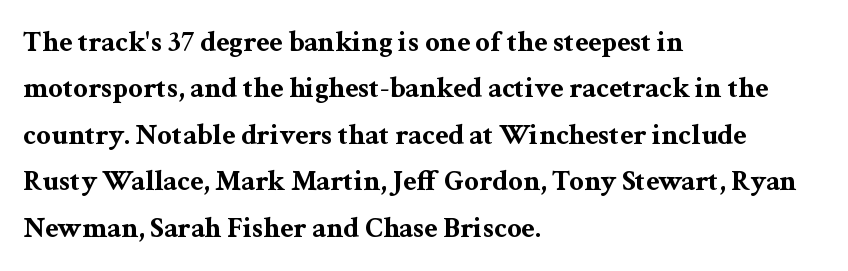
If you drew a ruler down the left edge, every line would touch it. This sample has the flowing, uneven cadence of proportional lettering. The font is running at its bold setting. Serifs: yes, visible at the terminals of the letterforms. The baseline area is clear.
